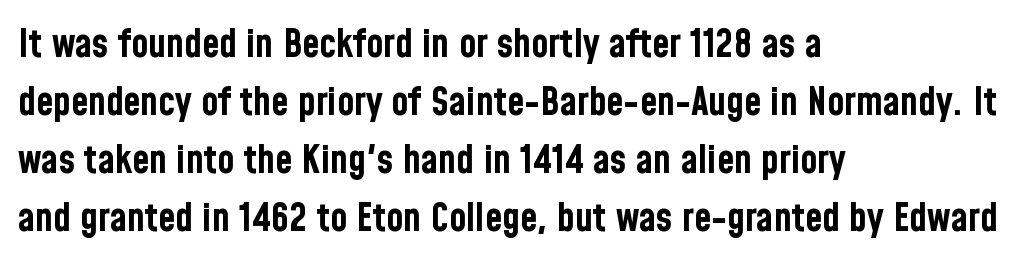
This sample uses plain, unmodified letter spacing. Heavy-handed strokes throughout: this text is bold. The paragraph has a hard left edge and a soft right edge. Interline gaps are of average width in this sample.
